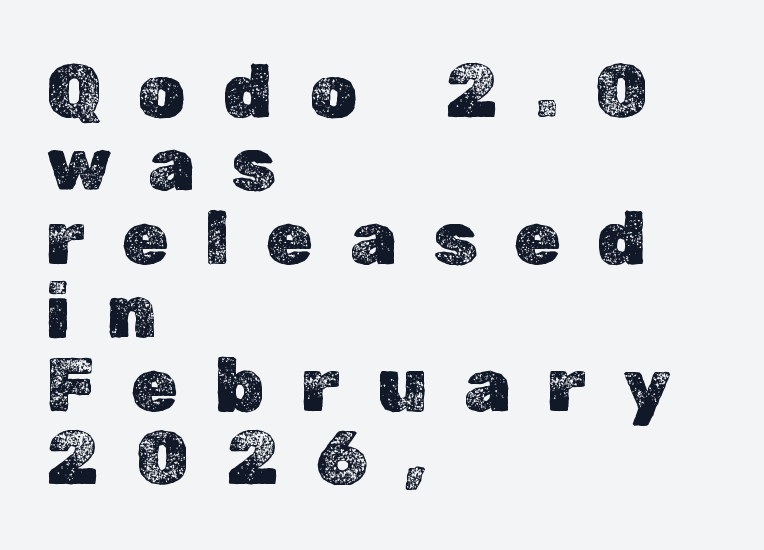
{"italic": "no", "width": "normal", "x_height": "medium", "monospaced": "no", "underline": "no", "align": "left", "line_spacing": "tight", "line_spacing_ratio": 0.98, "letter_spacing": "wide", "letter_spacing_em": 0.49, "glyph_px": 75}
